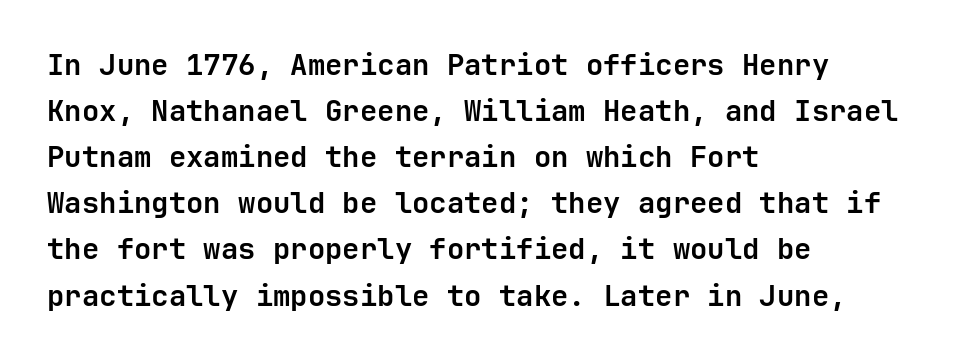
The image shows 29 px semibold sans-serif type, upright; set left-aligned, normal line spacing (1.59x), normal letter spacing, not underlined; low stroke contrast and a medium x-height.
